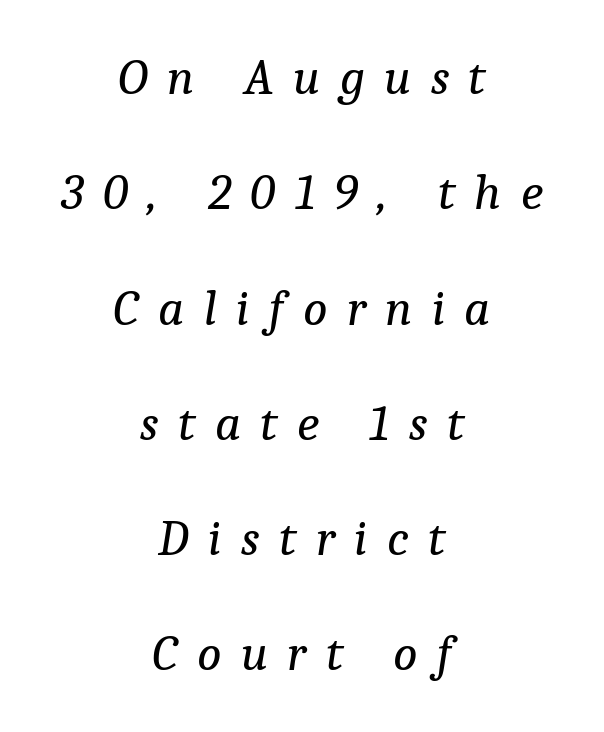
Each word looks stretched out because of the extra space between its letters. These lines stand farther apart than default settings would place them. This sample uses a serif face. No letter is thick-stroked: the sample isn't bold. Short and long lines alike share a common midpoint.
